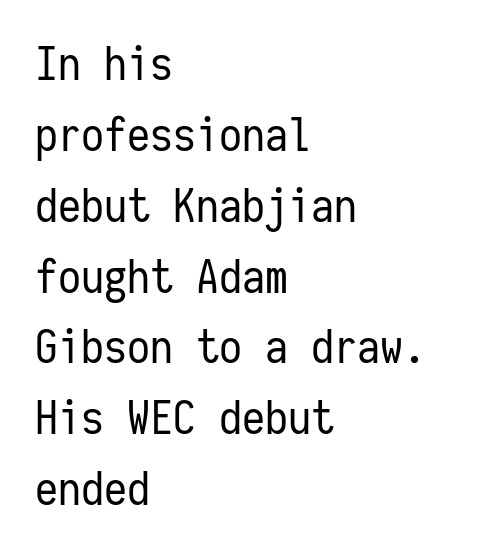
Q: Is the text bold? A: No.
Q: Is the text italic (slanted)? A: No, it is upright.
Q: Is the typeface a serif or a sans-serif typeface? A: Sans-serif.
Q: Is the text underlined? A: No.
Q: How is the paragraph aligned? A: Left-aligned.
Q: Is the spacing between letters normal or unusually wide? A: Normal.
Q: Is the spacing between lines tight, normal or loose? A: Normal.
Q: Width (condensed, normal, or wide)? A: Condensed.
Q: Stroke contrast? A: Low.
Q: x-height? A: Medium.
Q: Monospaced? A: Yes.
